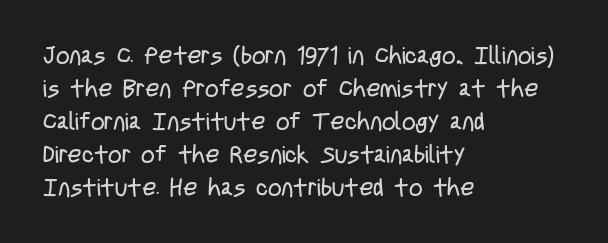
{"italic": "no", "bold": "no", "underline": "no", "align": "left", "line_spacing": "normal", "line_spacing_ratio": 1.37, "letter_spacing": "normal", "letter_spacing_em": 0.0, "glyph_px": 24}
